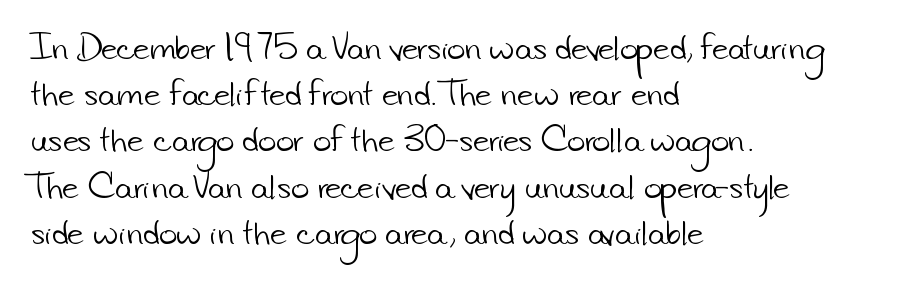
The rag falls on the right side of this text block. Standard letterfit; no display-style spreading of the glyphs. Lines of text with bare space underneath. Character widths vary here, with narrow letters taking less room than wide ones.
